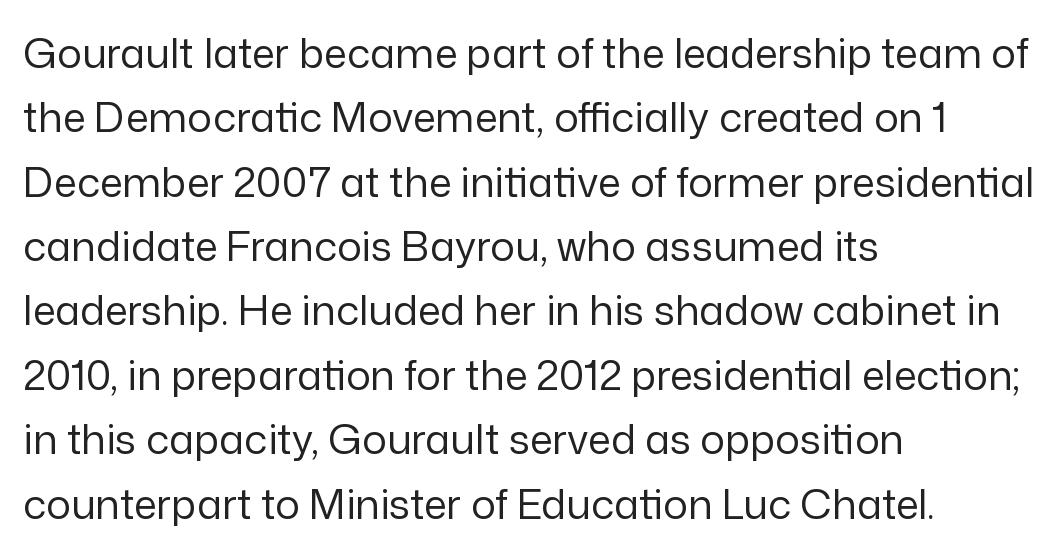
{"serif": "no", "italic": "no", "bold": "no", "weight": "regular", "width": "normal", "stroke_contrast": "low", "x_height": "medium", "monospaced": "no", "underline": "no", "align": "left", "line_spacing": "normal", "line_spacing_ratio": 1.57, "letter_spacing": "normal", "letter_spacing_em": 0.0, "glyph_px": 41}
